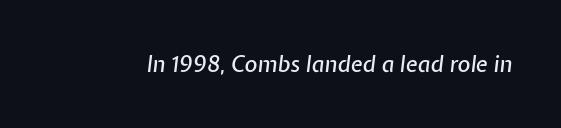
Q: Is the text italic (slanted)? A: Yes, it leans right by about 7 degrees.
Q: Is the text underlined? A: No.
Q: Is the spacing between letters normal or unusually wide? A: Normal.
